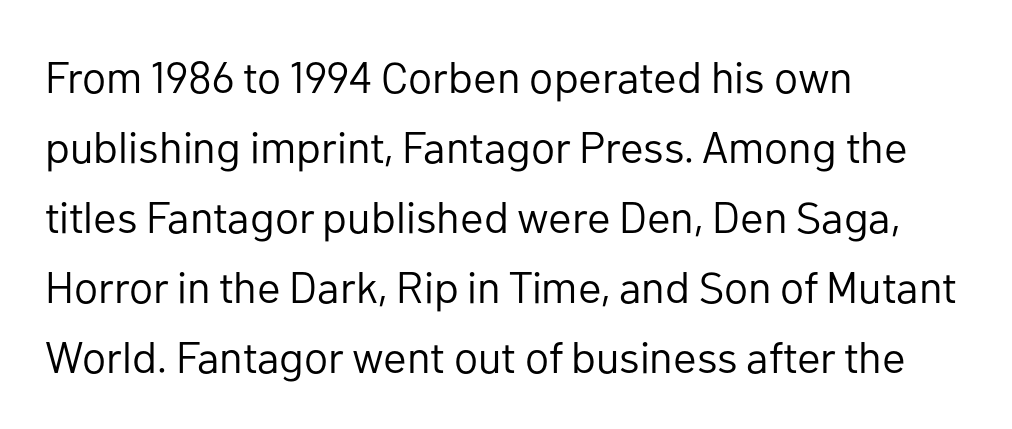
The image shows 44 px regular-weight sans-serif type, upright; set left-aligned, normal line spacing (1.59x), normal letter spacing, not underlined; low stroke contrast and a medium x-height.
